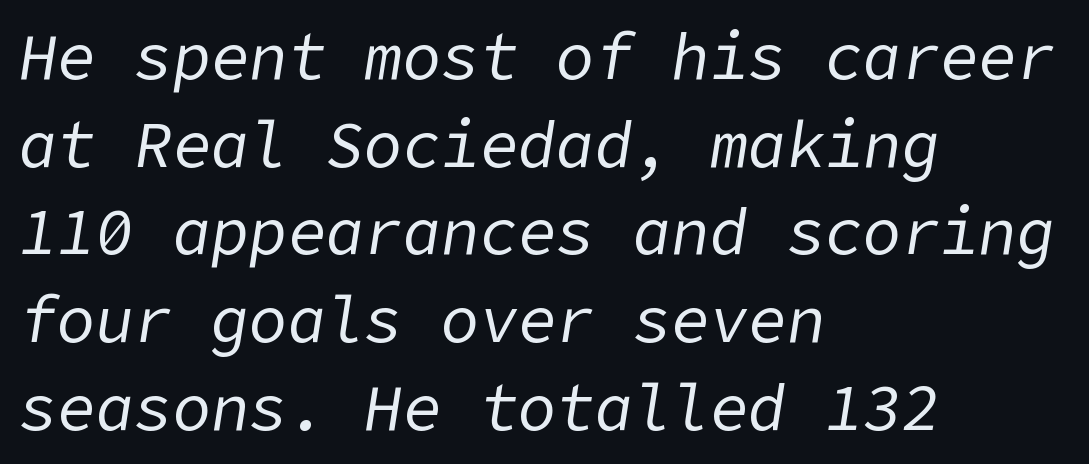
Words float on clear page, feet unadorned. Leading matches the norm, producing a regular column. The type is set solid horizontally, with unmodified tracking. All the whitespace from short lines collects on the right. Think standard paragraph weight, or any step lighter than that.
